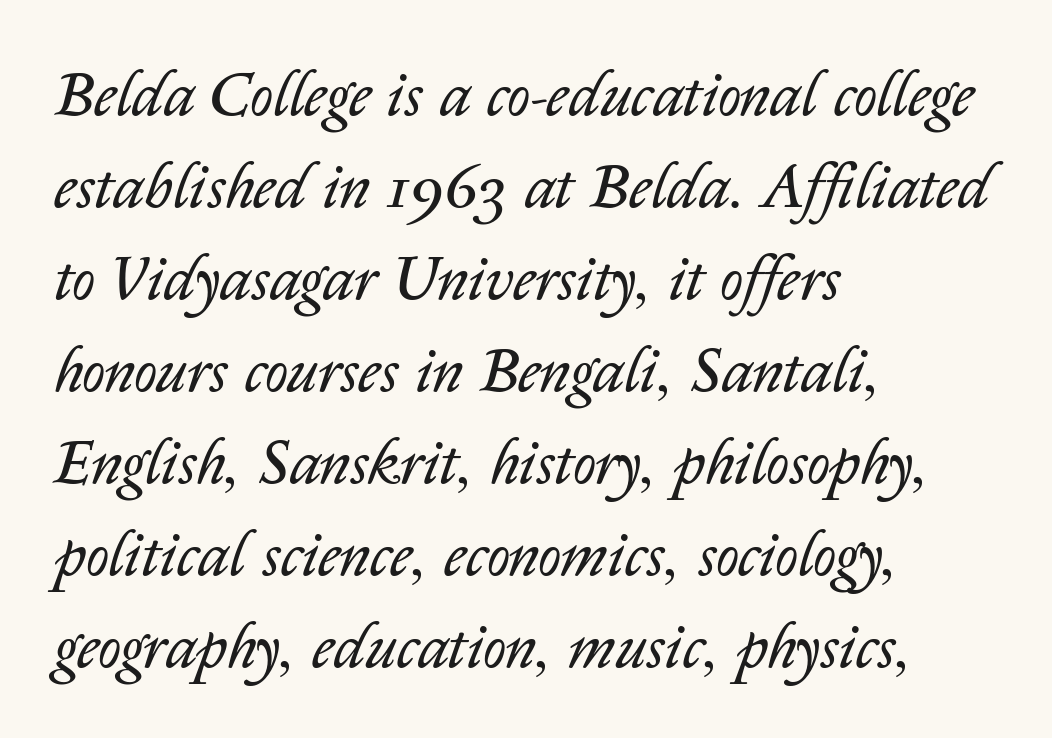
Q: Is the text bold? A: No.
Q: Is the text italic (slanted)? A: Yes, it leans right by about 14 degrees.
Q: Is the text underlined? A: No.
Q: How is the paragraph aligned? A: Left-aligned.
Q: Is the spacing between letters normal or unusually wide? A: Normal.
Q: Is the spacing between lines tight, normal or loose? A: Normal.
Q: Width (condensed, normal, or wide)? A: Normal.
Q: Stroke contrast? A: Low.
Q: x-height? A: Medium.
Q: Monospaced? A: No.
